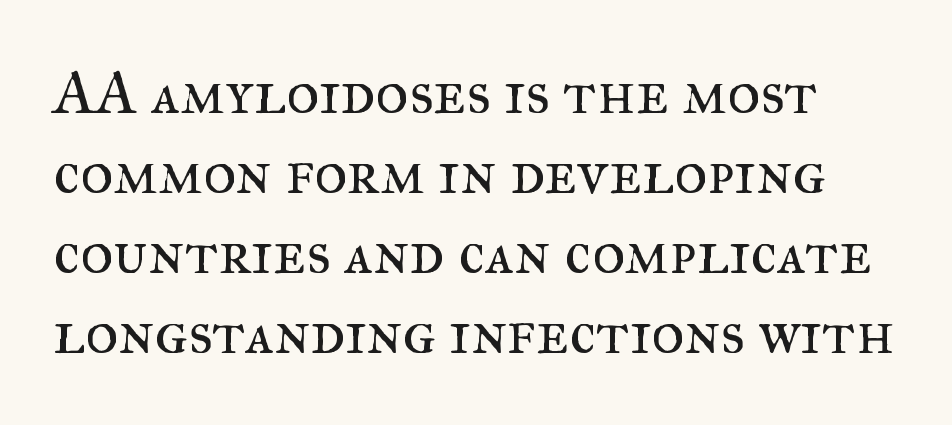
Quick note: interline space is typical. The designer went with a serif here, giving each stem small feet. Posture: upright roman. This sample has the flowing, uneven cadence of proportional lettering. Think standard paragraph weight, or any step lighter than that.
